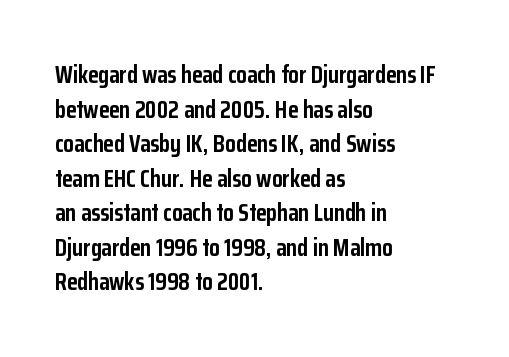
Rule under the text: the space is simply empty. Nothing unusual about the tracking: characters are spaced as the font intends. Leading: standard. This sample uses an upright cut, with every glyph sitting square on the baseline. Set as a true bold cut, around the 700 mark. Line beginnings align vertically; line endings do not.
